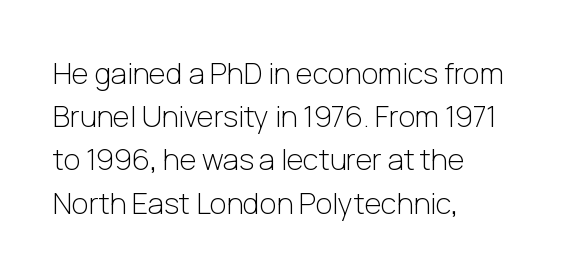
Q: Is the text bold? A: No.
Q: Is the text italic (slanted)? A: No, it is upright.
Q: Is the typeface a serif or a sans-serif typeface? A: Sans-serif.
Q: Is the text underlined? A: No.
Q: How is the paragraph aligned? A: Left-aligned.
Q: Is the spacing between letters normal or unusually wide? A: Normal.
Q: Is the spacing between lines tight, normal or loose? A: Normal.
Q: Width (condensed, normal, or wide)? A: Normal.
Q: Stroke contrast? A: Low.
Q: x-height? A: Medium.
Q: Monospaced? A: No.
